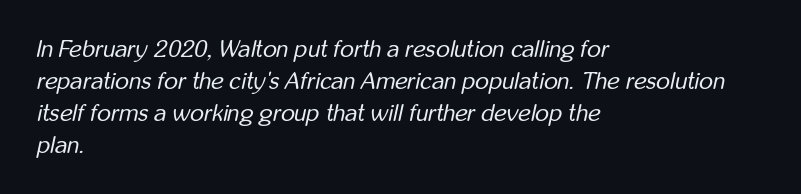
Q: Is the text bold? A: No.
Q: Is the text italic (slanted)? A: Yes, it leans right by about 12 degrees.
Q: Is the text underlined? A: No.
Q: How is the paragraph aligned? A: Left-aligned.
Q: Is the spacing between letters normal or unusually wide? A: Normal.
Q: Is the spacing between lines tight, normal or loose? A: Normal.
